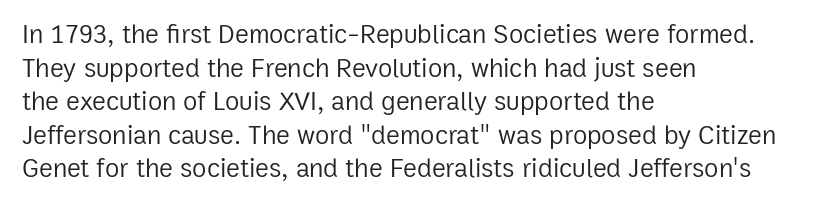
{"italic": "no", "bold": "no", "underline": "no", "align": "left", "line_spacing": "normal", "line_spacing_ratio": 1.29, "letter_spacing": "normal", "letter_spacing_em": 0.0, "glyph_px": 26}
